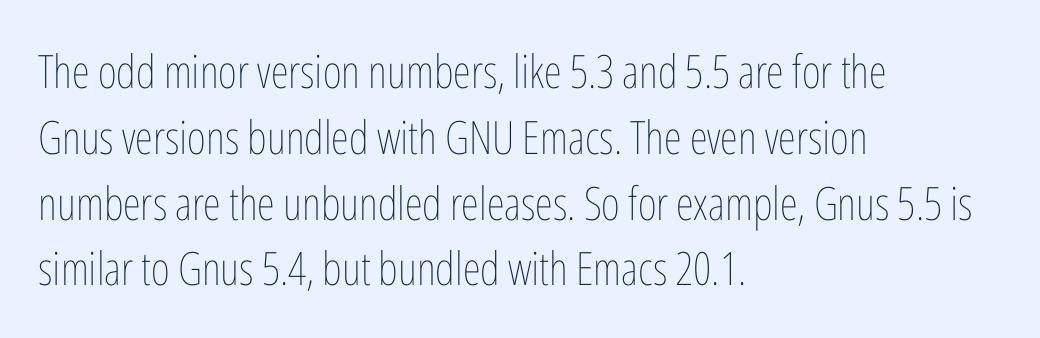
{"italic": "no", "bold": "no", "weight": "thin", "width": "condensed", "stroke_contrast": "low", "x_height": "medium", "monospaced": "no", "underline": "no", "align": "left", "line_spacing": "normal", "line_spacing_ratio": 1.43, "letter_spacing": "normal", "letter_spacing_em": 0.0, "glyph_px": 46}
